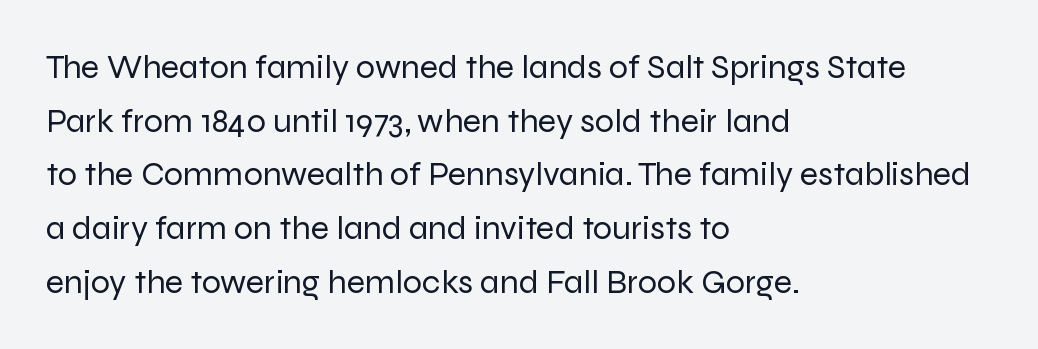
The image shows 34 px regular-weight sans-serif type, upright; set left-aligned, normal line spacing (1.58x), normal letter spacing, not underlined; low stroke contrast and a medium x-height.
